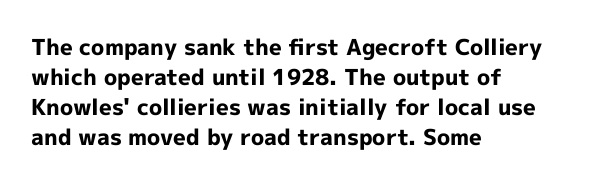
Italic: no, the glyphs are upright roman. Standard letterfit; no display-style spreading of the glyphs. Glance below the letters and you will spot only blank space. Its strokes are broad and dark, the hallmark of bold type.
